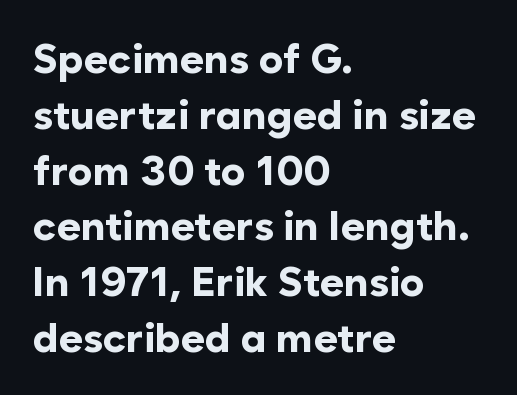
{"serif": "no", "italic": "no", "bold": "yes", "weight": "bold", "width": "normal", "stroke_contrast": "low", "x_height": "medium", "monospaced": "no", "underline": "no", "align": "left", "line_spacing": "normal", "line_spacing_ratio": 1.36, "letter_spacing": "normal", "letter_spacing_em": 0.0, "glyph_px": 41}
